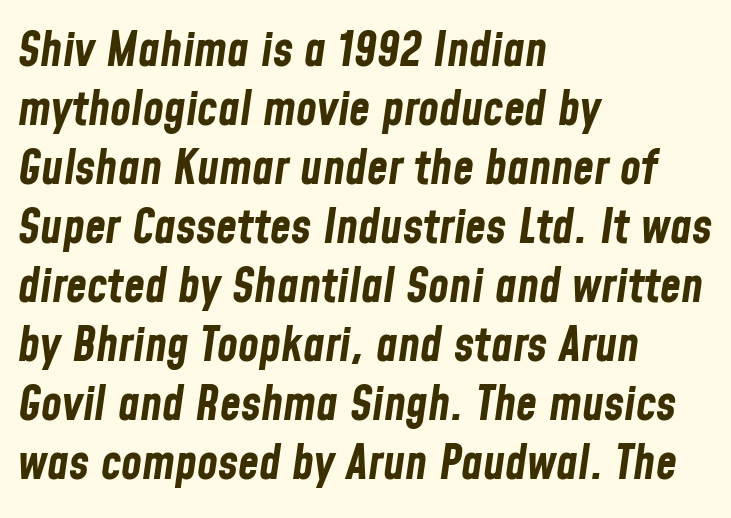
The image shows 48 px bold, condensed type, italic (leaning right); set left-aligned, line spacing 1.23x, normal letter spacing, not underlined; low stroke contrast and a medium x-height.
